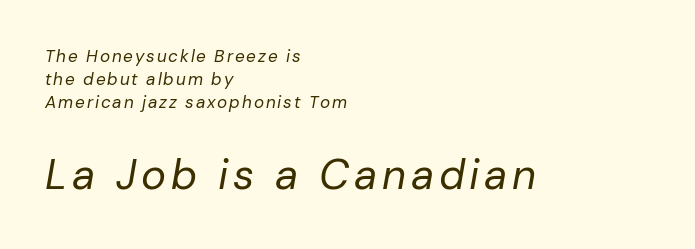
{"italic": "yes", "lean": "right", "slant_degrees": 10, "bold": "no", "weight": "regular", "width": "normal", "stroke_contrast": "low", "x_height": "medium", "monospaced": "no", "underline": "no", "align": "left", "line_spacing": "normal", "line_spacing_ratio": 1.35, "larger_block": "second", "size_ratio": 2.47, "glyph_px": 42}
